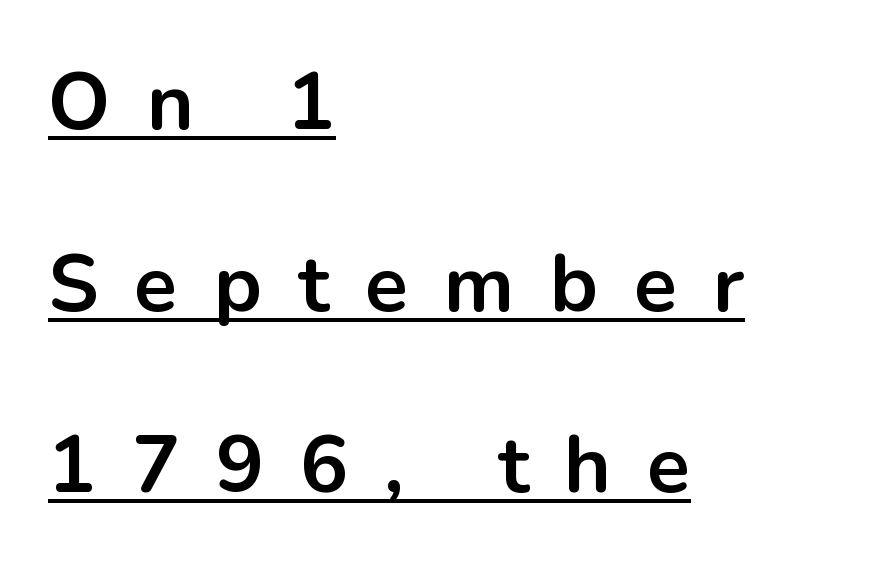
Stroke thickness is high; the sample reads as a true bold. Check where the strokes stop: nothing finishes them off — pure sans. Vertically, the passage feels expansive, rows floating well apart. What decoration does the sample have? An underline.
